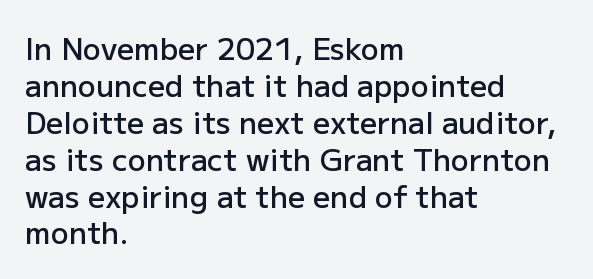
This is the in-between weight designers call semibold or demi. Inter-character spacing is left at the font's built-in metrics. The setting favours the left margin, as ordinary paragraphs usually do. Underline: absent.
